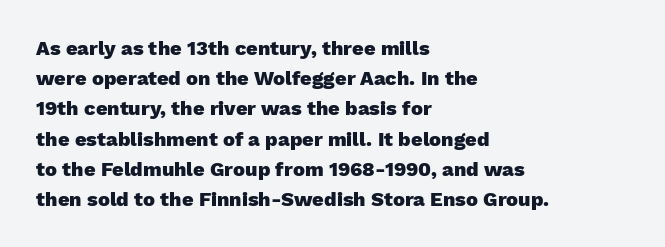
The image shows 20 px bold type, upright; set left-aligned, normal line spacing (1.51x), normal letter spacing, not underlined.
